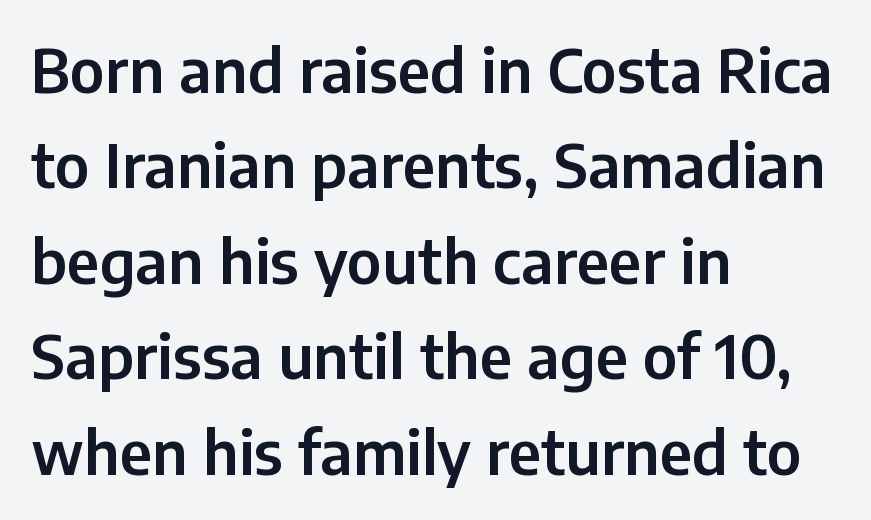
A typesetter would label this face a sans. Character widths vary here, with narrow letters taking less room than wide ones. The lines in this sample share a left origin and differ only in where they stop. The leading is moderate, giving the passage an even texture. Unlike italic type, these characters show no tilt at all.
